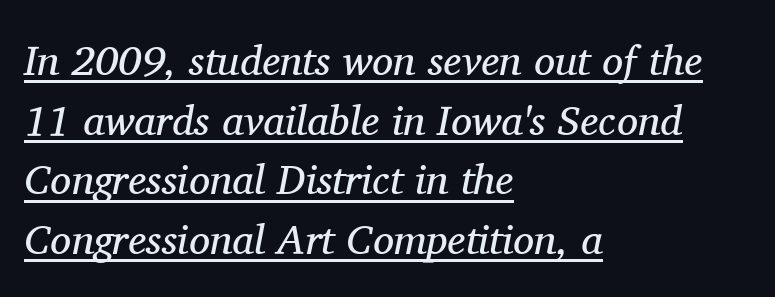
Are there feet on the stems? There are — it's a serif. Looks like regular typesetting: each glyph gets only the width it needs. There's an unmistakable incline to the writing here. Short and long lines alike share a common starting point at left. The glyphs are accompanied by a horizontal stroke just below them.
